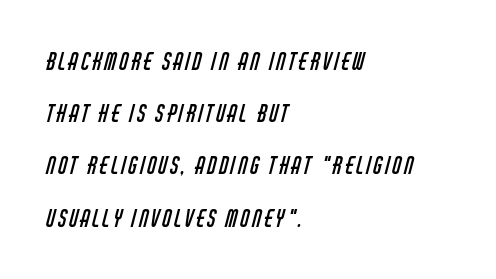
This reads as an unemphasized weight, regular at the heaviest. Regarding leading, the lines here are spaced well apart. Leftover space on each line is placed entirely after the last word. Honestly, there is no underline to notice here at all.
